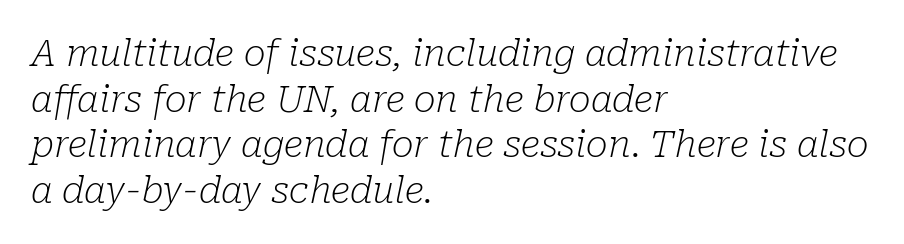
Here the designer chose a conventional face with non-uniform glyph widths. The letters are slanted; this is an italic face. Tracking value appears to be zero — textbook default spacing. In terms of letterform style, serifs are clearly present.
